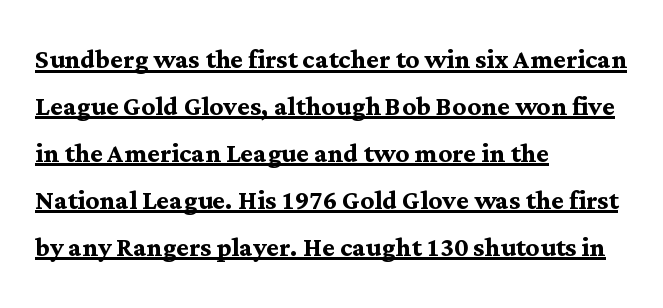
{"serif": "yes", "italic": "no", "bold": "yes", "weight": "semibold", "width": "normal", "stroke_contrast": "medium", "x_height": "medium", "monospaced": "no", "underline": "yes", "align": "left", "line_spacing": "normal", "line_spacing_ratio": 1.38, "letter_spacing": "normal", "letter_spacing_em": 0.0, "glyph_px": 34}
